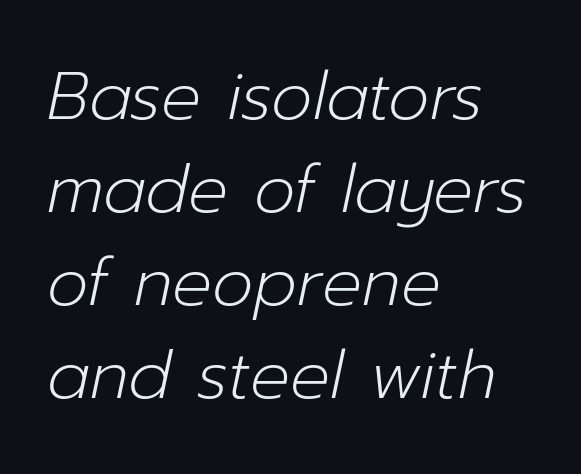
The image shows 66 px light type, italic (leaning right); set left-aligned, normal line spacing (1.41x), normal letter spacing, not underlined; low stroke contrast and a medium x-height.
